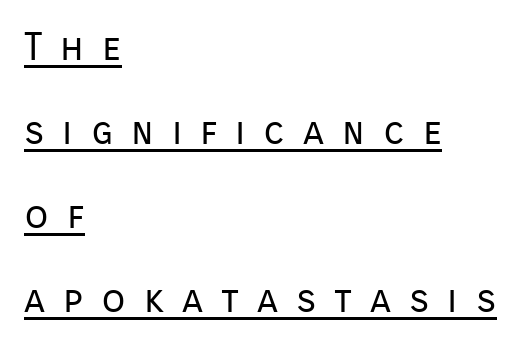
The image shows 39 px regular-weight sans-serif type, upright; set left-aligned, loose line spacing (2.15x), unusually wide letter spacing (+0.46 em), underlined; low stroke contrast and a medium x-height.
